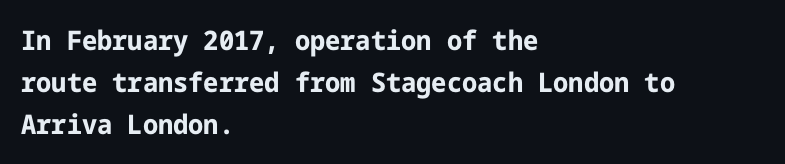
{"italic": "no", "bold": "yes", "underline": "no", "align": "left", "line_spacing": "normal", "line_spacing_ratio": 1.56, "letter_spacing": "normal", "letter_spacing_em": 0.0, "glyph_px": 27}
